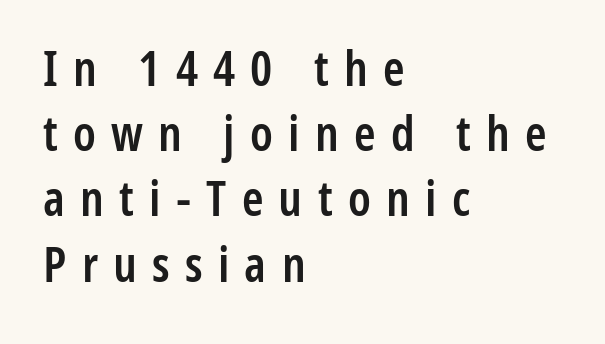
Q: Is the text bold? A: Semi-bold.
Q: Is the text italic (slanted)? A: No, it is upright.
Q: Is the typeface a serif or a sans-serif typeface? A: Sans-serif.
Q: Is the text underlined? A: No.
Q: How is the paragraph aligned? A: Left-aligned.
Q: Is the spacing between letters normal or unusually wide? A: Unusually wide.
Q: Is the spacing between lines tight, normal or loose? A: Normal.
Q: Width (condensed, normal, or wide)? A: Condensed.
Q: Stroke contrast? A: Low.
Q: x-height? A: Medium.
Q: Monospaced? A: No.
